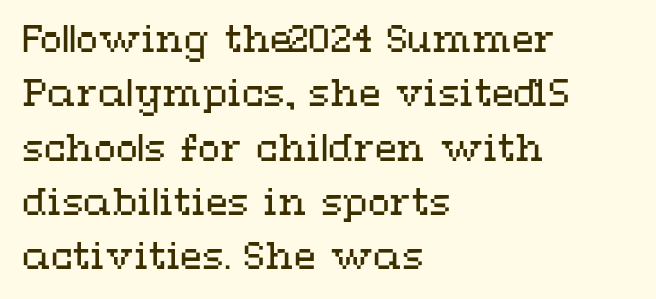
This is the regular roman posture of the typeface. Counters stay open thanks to moderate or lighter strokes. Every row of glyphs begins at an identical x-position on the left. The space directly below the letters is spotless. Look at the tracking — it's just the regular setting, nothing added.
